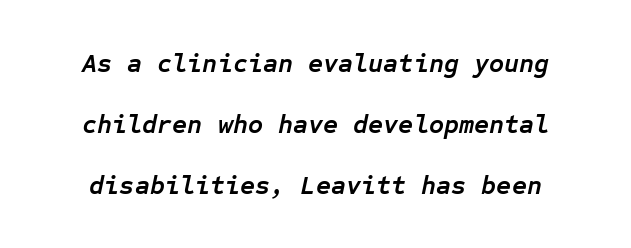
Q: Is the text bold? A: Yes.
Q: Is the text italic (slanted)? A: Yes, it leans right by about 12 degrees.
Q: Is the text underlined? A: No.
Q: Is the spacing between letters normal or unusually wide? A: Normal.
Q: Is the spacing between lines tight, normal or loose? A: Loose.
